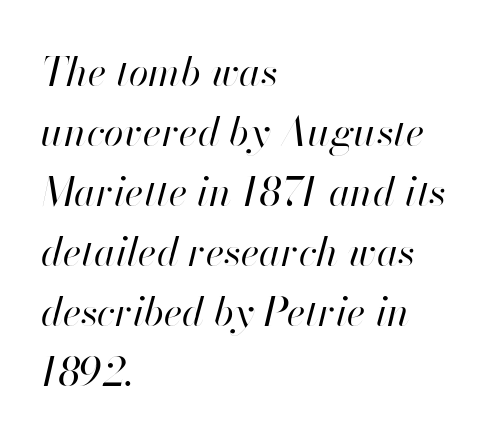
Slanted lettering throughout. The passage shown is not bold in any degree. Descenders are the only things crossing below the line. The letterforms sit shoulder to shoulder at normal distance.
